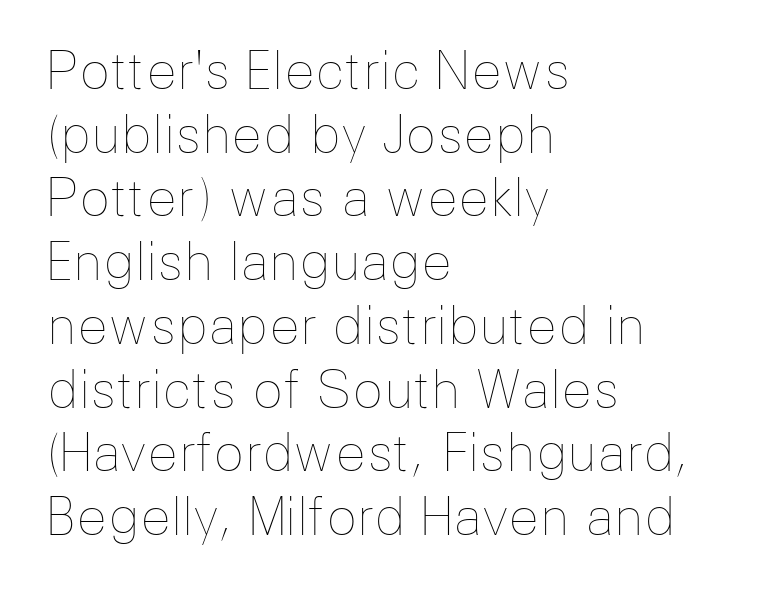
This is the regular roman posture of the typeface. Is the type heavy? It reads as light-to-regular instead. Descender tails drop into unmarked territory. The line-height multiplier appears to be the usual default. Proportional: the letters do not fall into vertical columns.
